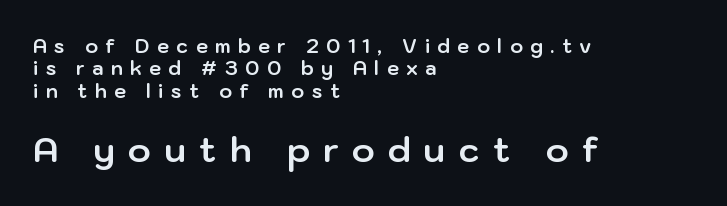
The image shows 34 px bold sans-serif type, upright; set left-aligned, line spacing 1.18x, unusually wide letter spacing (+0.4 em), not underlined; the second (bottom) block is 1.79x larger; low stroke contrast and a medium x-height.
